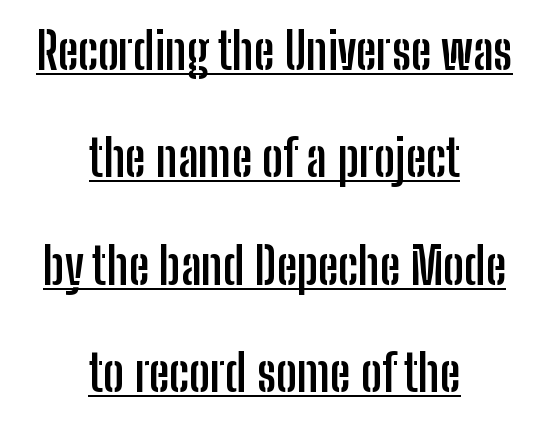
{"serif": "no", "italic": "no", "bold": "yes", "weight": "semibold", "width": "condensed", "stroke_contrast": "low", "x_height": "medium", "monospaced": "no", "underline": "yes", "align": "center", "line_spacing": "loose", "line_spacing_ratio": 2.15, "letter_spacing": "normal", "letter_spacing_em": 0.0, "glyph_px": 50}
